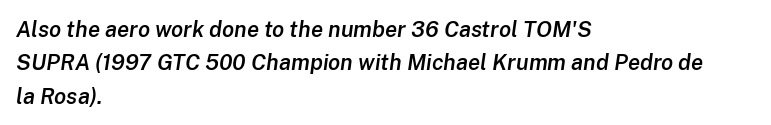
Q: Is the text bold? A: Semi-bold.
Q: Is the text italic (slanted)? A: Yes, it leans right by about 8 degrees.
Q: Is the text underlined? A: No.
Q: How is the paragraph aligned? A: Left-aligned.
Q: Is the spacing between letters normal or unusually wide? A: Normal.
Q: Is the spacing between lines tight, normal or loose? A: Normal.
